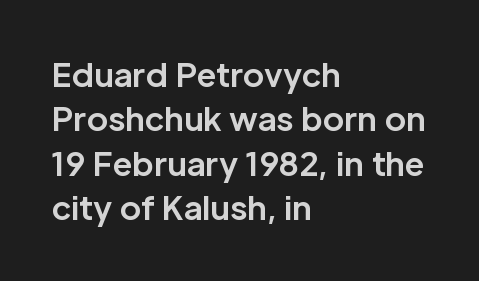
The image shows 32 px bold sans-serif type, upright; set left-aligned, normal line spacing (1.39x), normal letter spacing, not underlined; low stroke contrast and a medium x-height.
